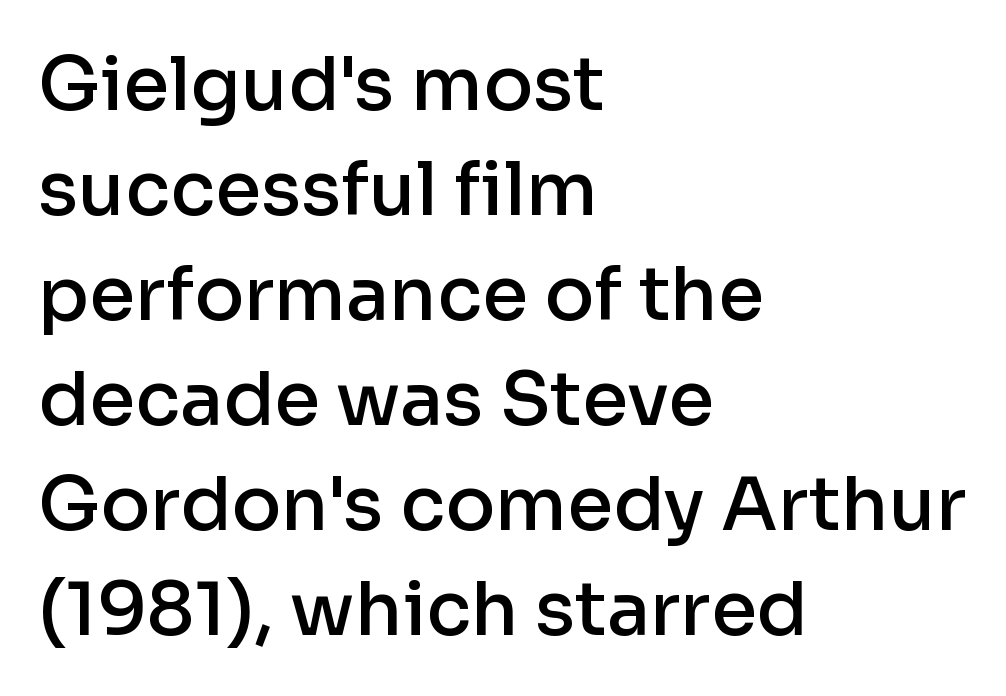
Honestly, the row spacing looks completely unremarkable. Weight: semibold (demi). The specimen omits any rule beneath the text block's lines. Observe the absence of serifs on each vertical stroke in this sample. You could not count columns in this text — the font is proportionally spaced.
